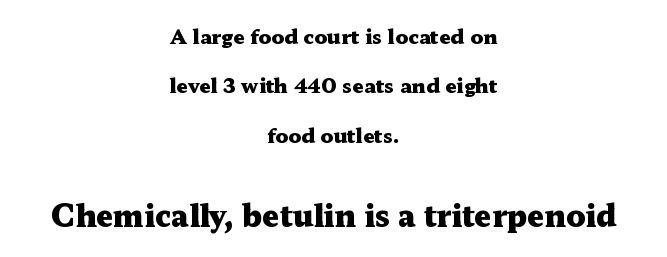
The image shows 30 px heavy, wide serif type, upright; set centered, loose line spacing (2.47x), normal letter spacing, not underlined; the second (bottom) block is 1.5x larger; medium stroke contrast and a medium x-height.
